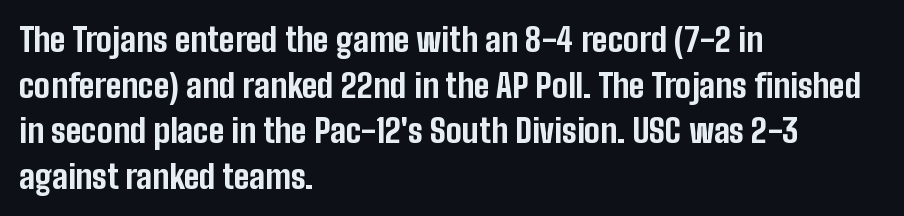
Q: Is the text bold? A: Yes.
Q: Is the text italic (slanted)? A: No, it is upright.
Q: Is the typeface a serif or a sans-serif typeface? A: Sans-serif.
Q: Is the text underlined? A: No.
Q: How is the paragraph aligned? A: Left-aligned.
Q: Is the spacing between letters normal or unusually wide? A: Normal.
Q: Is the spacing between lines tight, normal or loose? A: Normal.
Q: Width (condensed, normal, or wide)? A: Condensed.
Q: Stroke contrast? A: Low.
Q: x-height? A: Medium.
Q: Monospaced? A: No.
